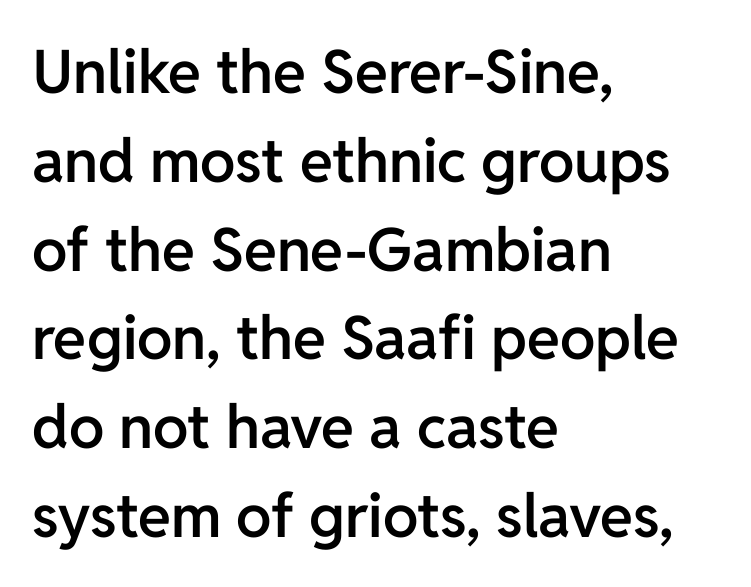
In terms of weight, the rendering is demibold, just under bold. The passage shown has conventional tracking throughout. These lines stack with their left ends in a neat column. This sample uses a sans-serif face.
